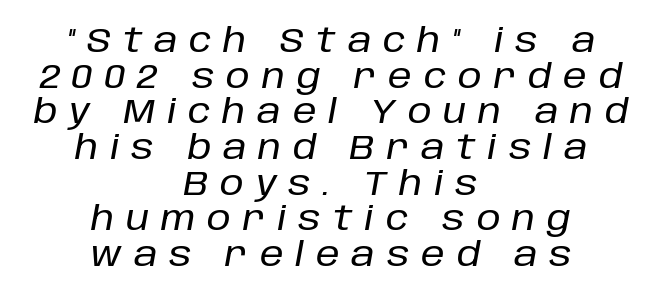
{"italic": "yes", "lean": "right", "slant_degrees": 10, "width": "normal", "stroke_contrast": "low", "x_height": "large", "monospaced": "no", "underline": "no", "align": "center", "line_spacing": "tight", "line_spacing_ratio": 1.05, "letter_spacing": "wide", "letter_spacing_em": 0.35, "glyph_px": 34}
